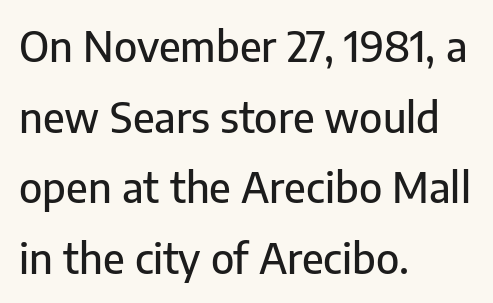
Regarding serifs, this sample does without them. Tracking here is standard; glyphs follow each other at the usual distance. A student would call this left alignment; a typographer would say flush left, rag right. Unlike italic type, these characters show no tilt at all. Here the designer chose a conventional face with non-uniform glyph widths. Glance below the letters and you will spot only blank space.
